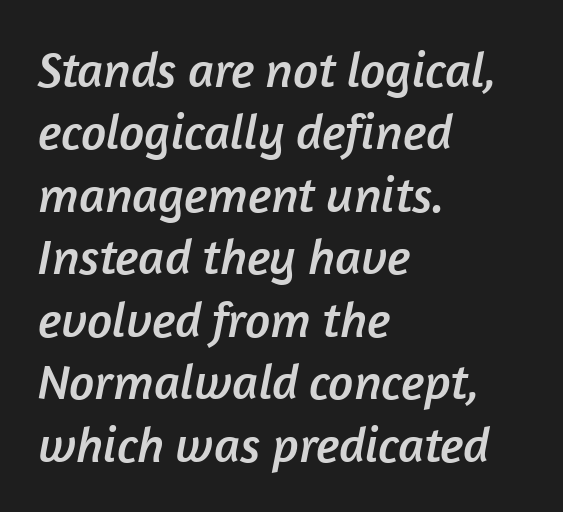
The image shows 50 px sans-serif type; set left-aligned, normal line spacing (1.25x), normal letter spacing, not underlined; low stroke contrast and a medium x-height.
